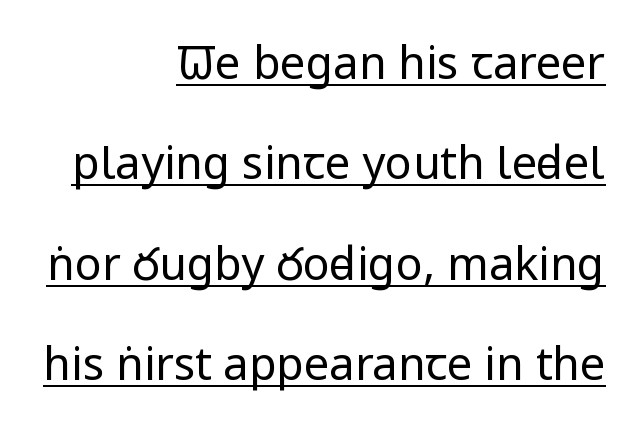
Q: Is the text bold? A: No.
Q: Is the text italic (slanted)? A: No, it is upright.
Q: Is the typeface a serif or a sans-serif typeface? A: Sans-serif.
Q: Is the text underlined? A: Yes.
Q: How is the paragraph aligned? A: Right-aligned.
Q: Is the spacing between letters normal or unusually wide? A: Normal.
Q: Is the spacing between lines tight, normal or loose? A: Loose.
Q: Width (condensed, normal, or wide)? A: Condensed.
Q: Stroke contrast? A: Low.
Q: x-height? A: Large.
Q: Monospaced? A: No.
